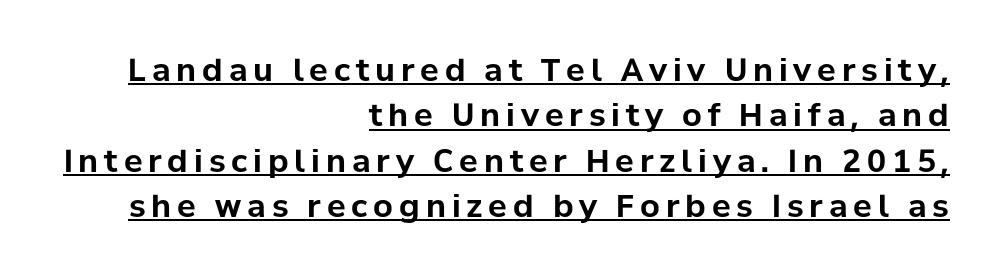
{"serif": "no", "italic": "no", "bold": "yes", "weight": "bold", "width": "normal", "stroke_contrast": "low", "x_height": "medium", "monospaced": "no", "underline": "yes", "align": "right", "line_spacing": "normal", "line_spacing_ratio": 1.46, "glyph_px": 31}
